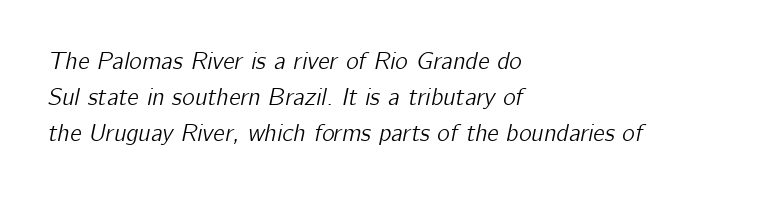
Compared with typical body copy, the letter spacing here is the same. The space directly below the letters is spotless. Casual observation: everything's shoved over to the left. Compared with typical paragraphs, the rows here are spaced about the same. Italic? Definitely — the glyphs are oblique.
